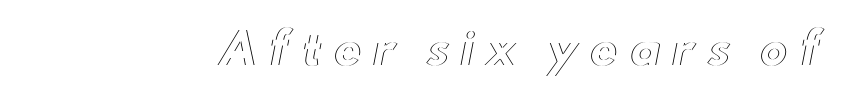
{"width": "wide", "x_height": "small", "monospaced": "no", "underline": "no", "letter_spacing": "wide", "letter_spacing_em": 0.25, "glyph_px": 43}
